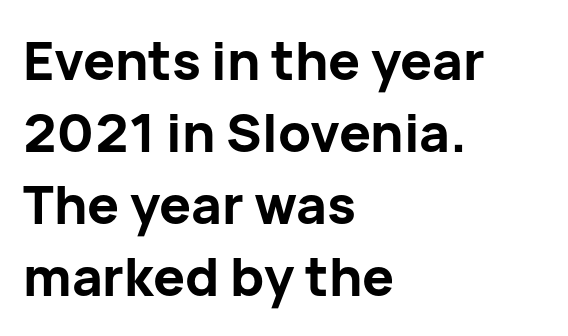
{"serif": "no", "italic": "no", "bold": "yes", "weight": "bold", "width": "normal", "stroke_contrast": "low", "x_height": "medium", "monospaced": "no", "underline": "no", "align": "left", "line_spacing": "normal", "line_spacing_ratio": 1.36, "letter_spacing": "normal", "letter_spacing_em": 0.0, "glyph_px": 53}
